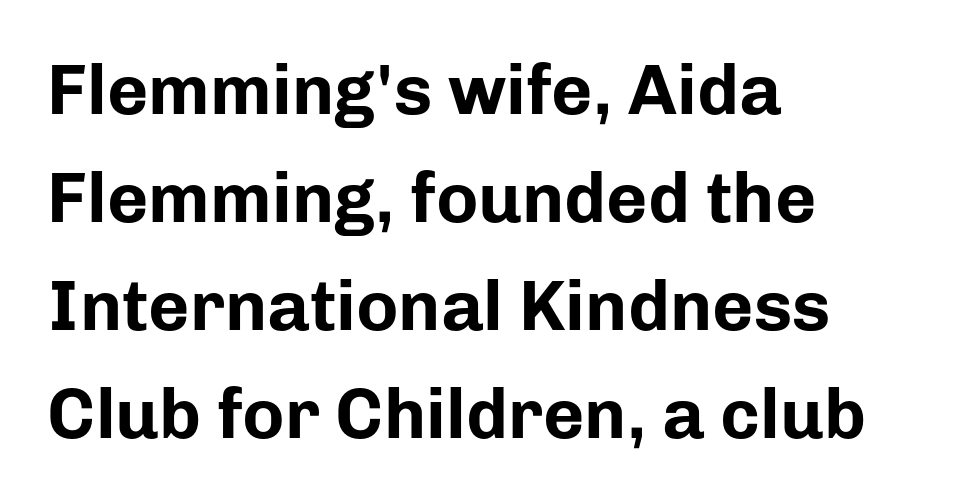
Only glyphs here, with clear space below each row. A typesetter would call this proportional, since set widths differ per character. Emphasis by weight is at full strength: bold. The lettering stays uniformly vertical, giving the passage a roman look.
